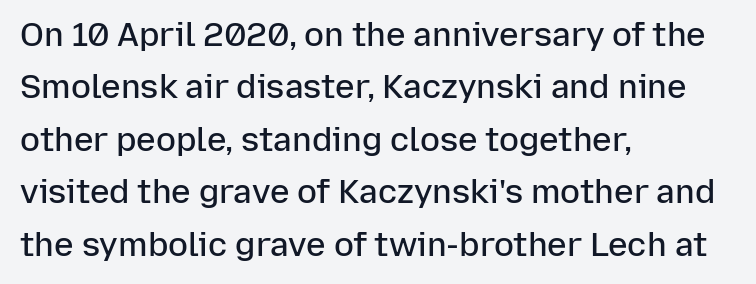
{"serif": "no", "italic": "no", "bold": "semi", "weight": "semibold", "width": "normal", "stroke_contrast": "low", "x_height": "medium", "monospaced": "no", "underline": "no", "align": "left", "line_spacing": "normal", "line_spacing_ratio": 1.59, "letter_spacing": "normal", "letter_spacing_em": 0.0, "glyph_px": 33}
